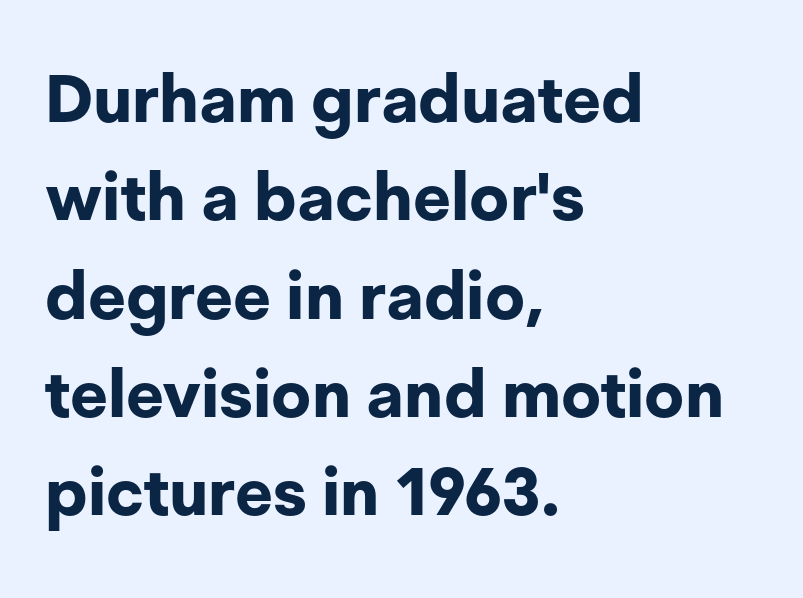
The image shows 66 px bold sans-serif type, upright; set left-aligned, normal line spacing (1.49x), normal letter spacing, not underlined; low stroke contrast and a medium x-height.
